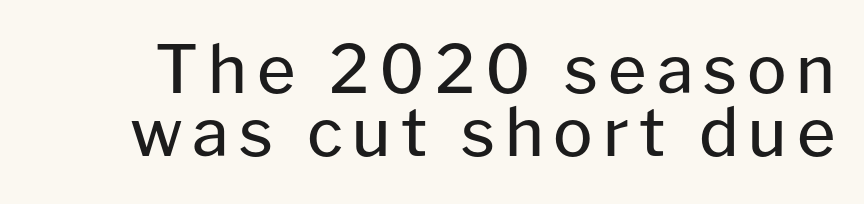
No heavy texture on the line: the type isn't bold. Bare-footed words on every line. What's the leading like? Squeezed, with rows nearly overlapping. Are there feet on the stems? There aren't — it's a sans. The letters advance in unequal steps, a hallmark of proportional type. Does the lettering tilt? It doesn't — this is upright.
